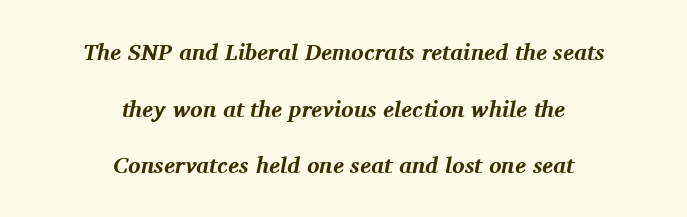
The image shows 23 px bold type, italic (leaning right); set centered, loose line spacing (2.46x), normal letter spacing, not underlined.
